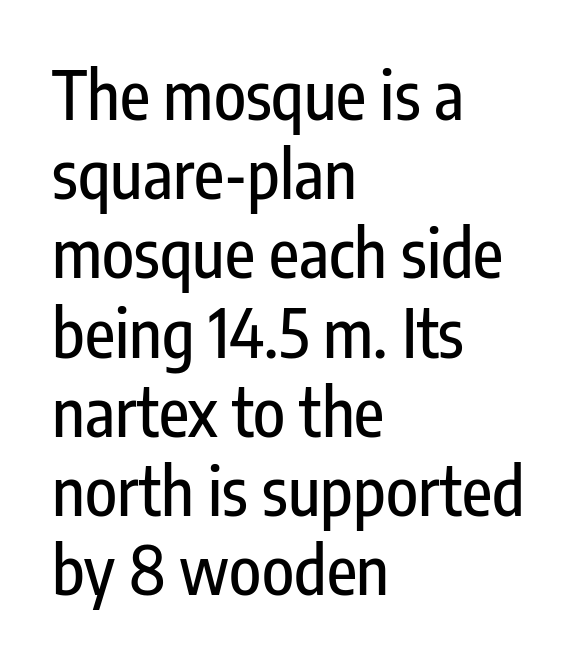
{"serif": "no", "italic": "no", "width": "condensed", "stroke_contrast": "low", "x_height": "medium", "monospaced": "no", "underline": "no", "align": "left", "line_spacing_ratio": 1.2, "letter_spacing": "normal", "letter_spacing_em": 0.0, "glyph_px": 66}
